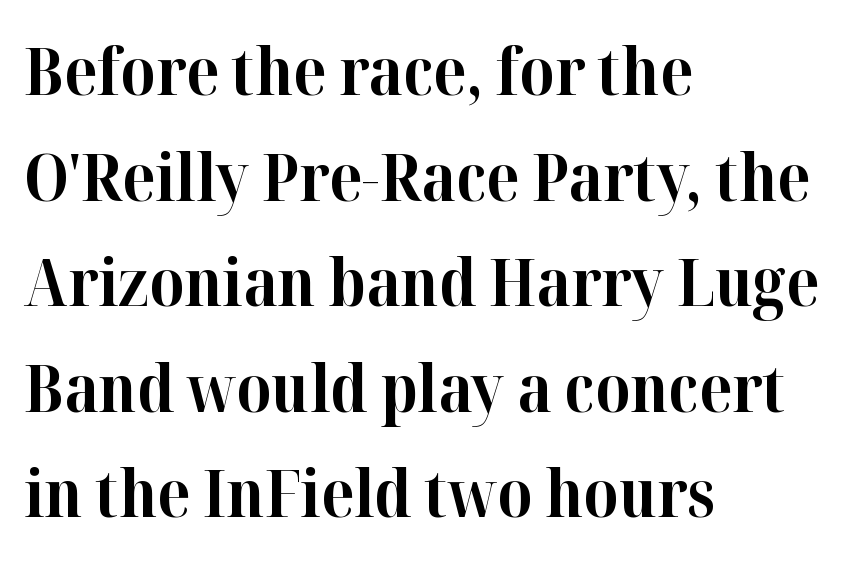
Honestly, the letter spacing is just normal — you wouldn't notice it. The face used here is seriffed, in the tradition of book romans. Letters rest on an invisible, unmarked baseline. Varying glyph widths throughout — classic text-font behaviour.
